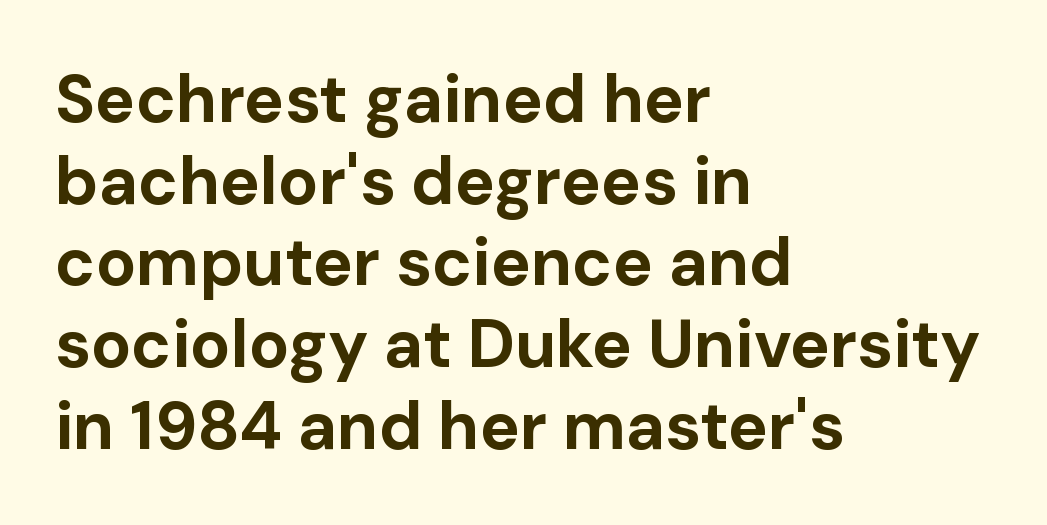
The image shows 67 px bold sans-serif type, upright; set left-aligned, line spacing 1.22x, normal letter spacing, not underlined; low stroke contrast and a medium x-height.
